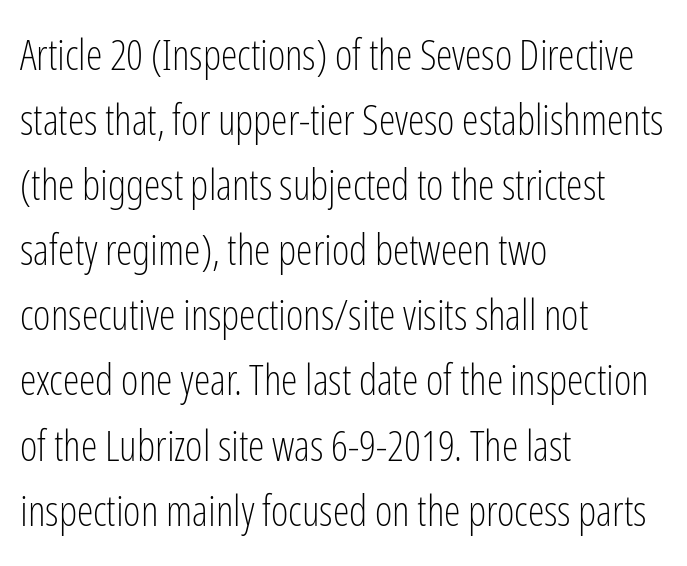
The weight tops out at a normal text grade. Classification — sans serif. A classic flush-left, rag-right setting is used for this passage. In terms of posture, this sample is upright. A typesetter would call this proportional, since set widths differ per character. Is there much room between lines? A standard amount, neither cramped nor airy.
